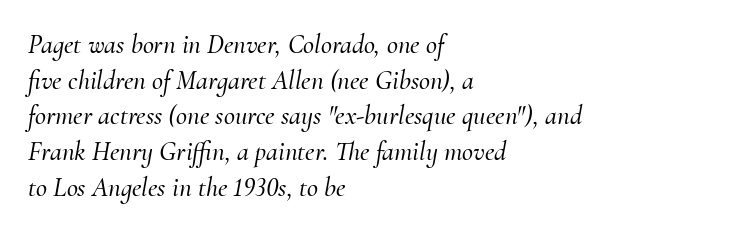
The image shows 27 px text type, italic (leaning right); set left-aligned, normal line spacing (1.32x), normal letter spacing, not underlined.
